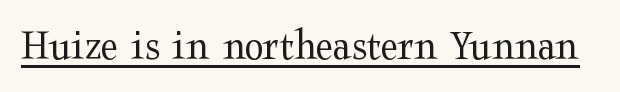
The image shows 44 px regular-weight, wide serif type, upright; set normal letter spacing, underlined; medium stroke contrast and a medium x-height.
